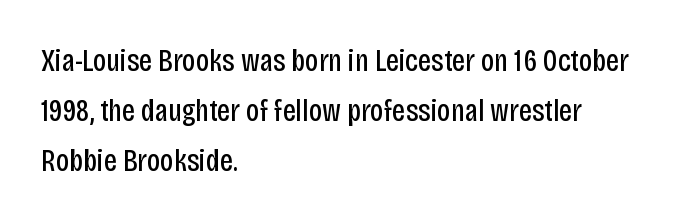
Q: Is the text bold? A: No.
Q: Is the text italic (slanted)? A: No, it is upright.
Q: Is the typeface a serif or a sans-serif typeface? A: Sans-serif.
Q: Is the text underlined? A: No.
Q: How is the paragraph aligned? A: Left-aligned.
Q: Is the spacing between letters normal or unusually wide? A: Normal.
Q: Is the spacing between lines tight, normal or loose? A: Normal.
Q: Width (condensed, normal, or wide)? A: Condensed.
Q: Stroke contrast? A: Low.
Q: x-height? A: Large.
Q: Monospaced? A: No.
